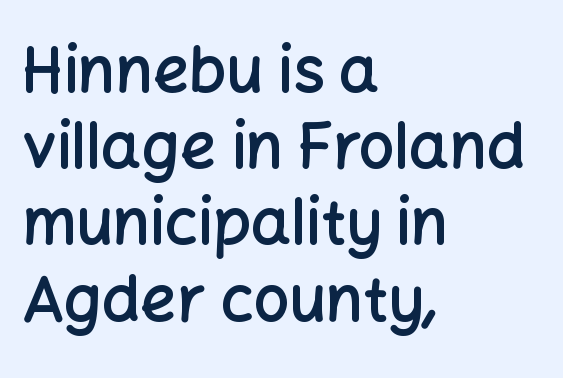
{"serif": "no", "italic": "no", "bold": "semi", "weight": "semibold", "width": "normal", "stroke_contrast": "low", "x_height": "medium", "monospaced": "no", "underline": "no", "align": "left", "line_spacing_ratio": 1.21, "letter_spacing": "normal", "letter_spacing_em": 0.0, "glyph_px": 63}
